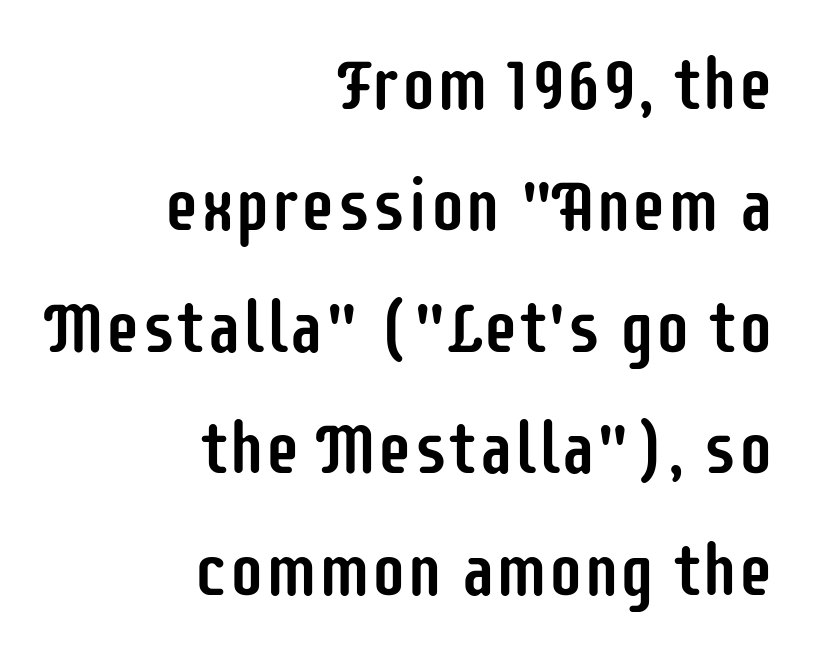
The image shows 71 px condensed sans-serif type, upright; set right-aligned, line spacing 1.71x, normal letter spacing, not underlined; low stroke contrast and a large x-height.
